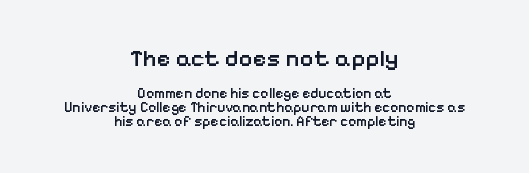
The image shows 24 px text type, upright; set centered, tight line spacing (0.97x), normal letter spacing, not underlined; the first (top) block is 1.71x larger.
